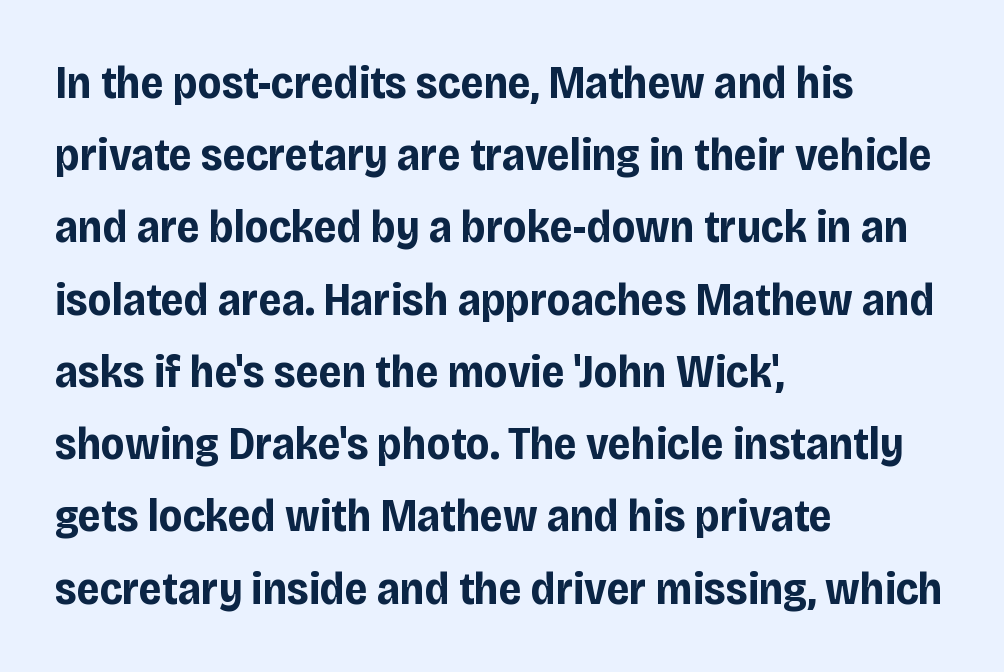
The image shows 46 px bold, condensed sans-serif type, upright; set left-aligned, normal line spacing (1.57x), normal letter spacing, not underlined; low stroke contrast and a large x-height.
